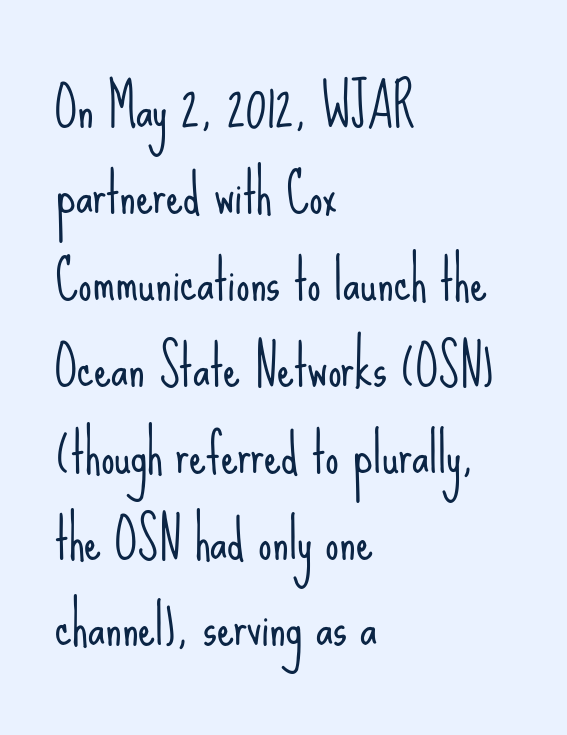
Characters remain perfectly vertical along every line. Bold? No — there's no thickening of the strokes. Nothing sits at the stroke ends, so this counts as sans-serif. Normally led — the rows are evenly, conventionally spaced.
